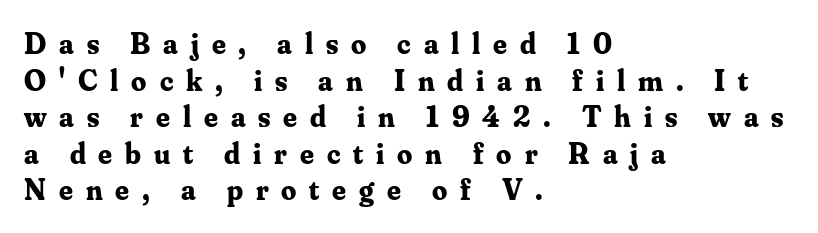
Q: Is the text bold? A: Yes.
Q: Is the text italic (slanted)? A: No, it is upright.
Q: Is the typeface a serif or a sans-serif typeface? A: Serif.
Q: Is the text underlined? A: No.
Q: How is the paragraph aligned? A: Left-aligned.
Q: Is the spacing between letters normal or unusually wide? A: Unusually wide.
Q: Width (condensed, normal, or wide)? A: Normal.
Q: Stroke contrast? A: Medium.
Q: x-height? A: Small.
Q: Monospaced? A: No.
